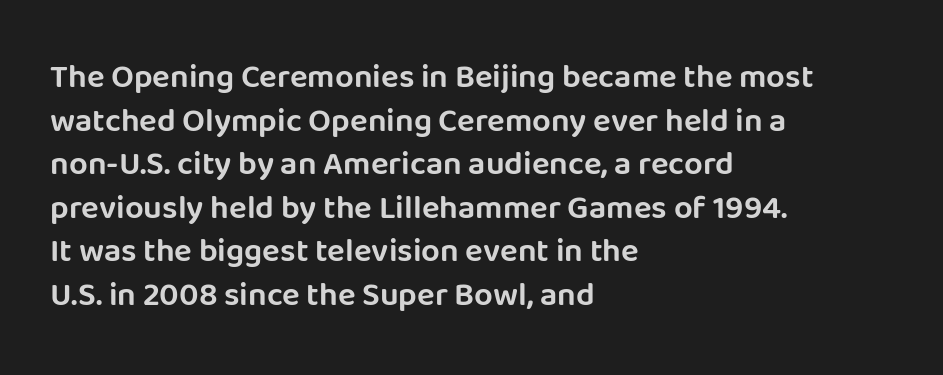
{"serif": "no", "italic": "no", "width": "normal", "stroke_contrast": "low", "x_height": "large", "monospaced": "no", "underline": "no", "align": "left", "line_spacing": "normal", "line_spacing_ratio": 1.32, "letter_spacing": "normal", "letter_spacing_em": 0.0, "glyph_px": 33}
